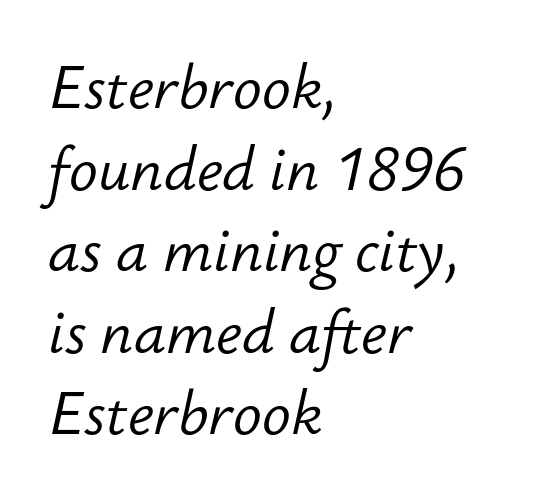
The specimen reads as italic at a glance. The characters are drawn with everyday or finer stroke widths. The leading is moderate, giving the passage an even texture. Standard letterfit; no display-style spreading of the glyphs. The passage shown is not underscored anywhere.
